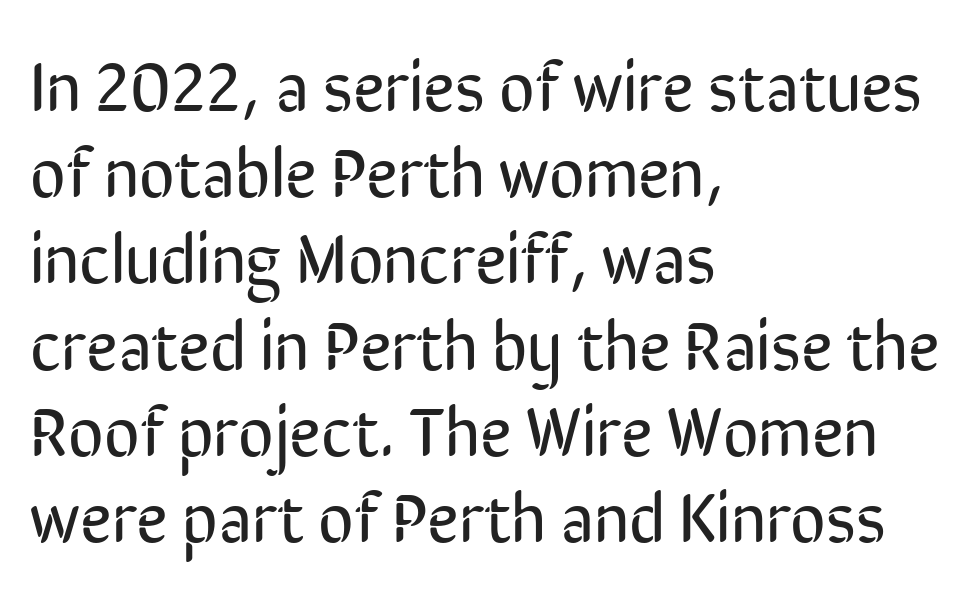
Q: Is the text bold? A: No.
Q: Is the text italic (slanted)? A: No, it is upright.
Q: Is the typeface a serif or a sans-serif typeface? A: Sans-serif.
Q: Is the text underlined? A: No.
Q: How is the paragraph aligned? A: Left-aligned.
Q: Is the spacing between letters normal or unusually wide? A: Normal.
Q: Is the spacing between lines tight, normal or loose? A: Normal.
Q: Width (condensed, normal, or wide)? A: Condensed.
Q: Stroke contrast? A: Low.
Q: x-height? A: Medium.
Q: Monospaced? A: No.
